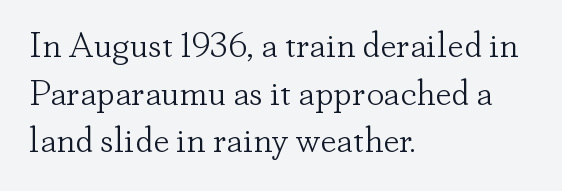
The image shows 36 px light serif type, upright; set left-aligned, normal line spacing (1.32x), normal letter spacing, not underlined; low stroke contrast and a small x-height.
